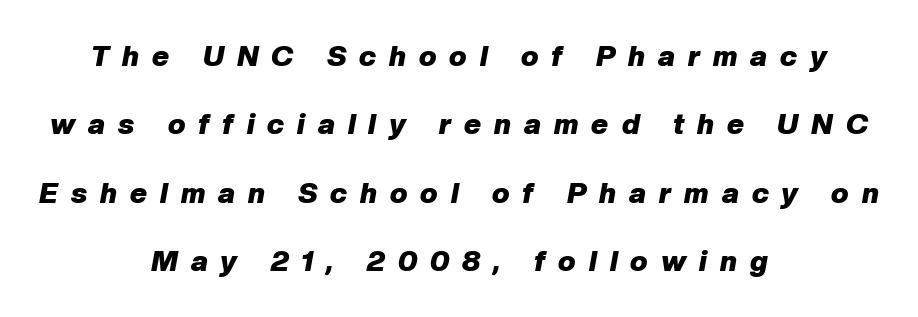
{"italic": "yes", "lean": "right", "slant_degrees": 10, "bold": "yes", "weight": "heavy", "width": "normal", "stroke_contrast": "low", "x_height": "medium", "monospaced": "no", "underline": "no", "align": "center", "line_spacing": "loose", "line_spacing_ratio": 2.36, "letter_spacing": "wide", "letter_spacing_em": 0.45, "glyph_px": 29}
